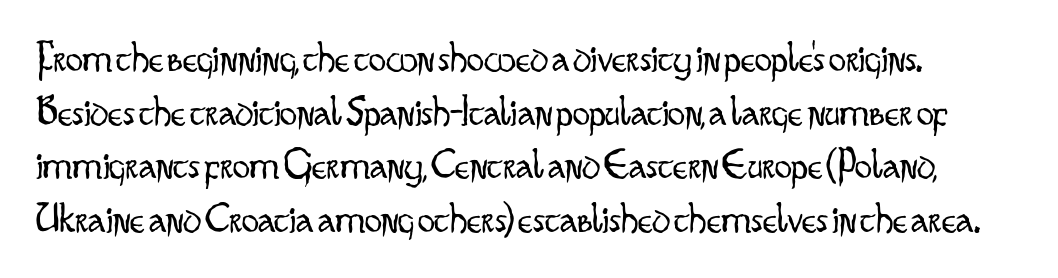
Q: Is the text bold? A: No.
Q: Is the text italic (slanted)? A: No, it is upright.
Q: Is the typeface a serif or a sans-serif typeface? A: Sans-serif.
Q: Is the text underlined? A: No.
Q: How is the paragraph aligned? A: Left-aligned.
Q: Is the spacing between letters normal or unusually wide? A: Normal.
Q: Is the spacing between lines tight, normal or loose? A: Normal.
Q: Width (condensed, normal, or wide)? A: Condensed.
Q: Stroke contrast? A: Low.
Q: x-height? A: Small.
Q: Monospaced? A: No.
